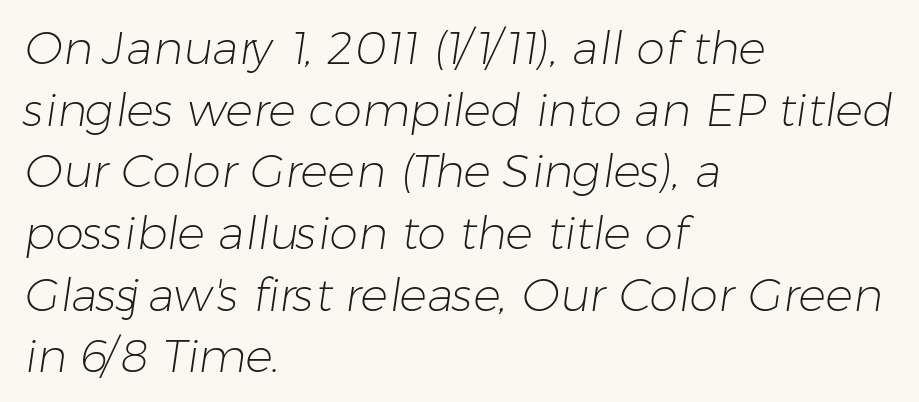
{"serif": "no", "bold": "no", "weight": "light", "width": "normal", "stroke_contrast": "low", "x_height": "medium", "monospaced": "no", "underline": "no", "align": "left", "line_spacing": "normal", "line_spacing_ratio": 1.34, "letter_spacing": "normal", "letter_spacing_em": 0.0, "glyph_px": 46}
